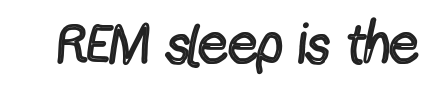
{"serif": "no", "bold": "no", "weight": "regular", "width": "condensed", "x_height": "medium", "monospaced": "no", "underline": "no", "letter_spacing": "normal", "letter_spacing_em": 0.0, "glyph_px": 57}
